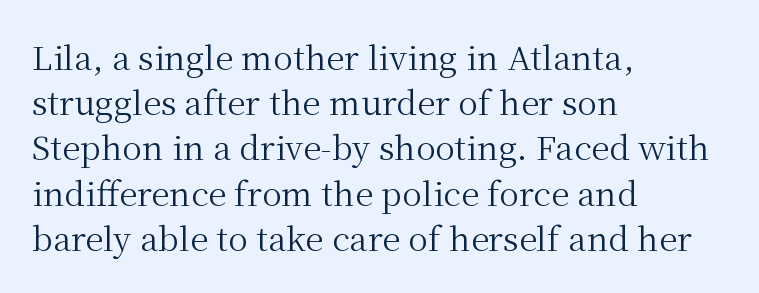
Tracking here is standard; glyphs follow each other at the usual distance. Here the designer chose a conventional face with non-uniform glyph widths. This sample uses a serif face. Stems here are at most as thick as an everyday book face. Style check: upright.
